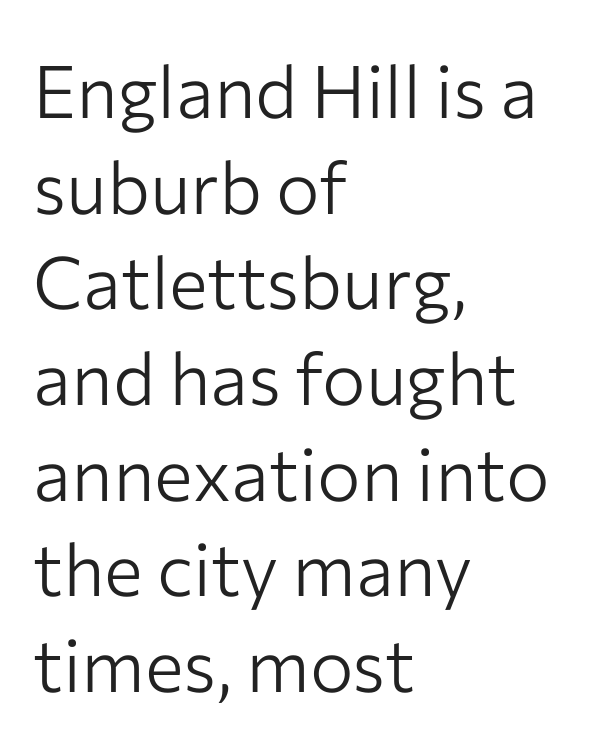
Q: Is the text bold? A: No.
Q: Is the text italic (slanted)? A: No, it is upright.
Q: Is the typeface a serif or a sans-serif typeface? A: Sans-serif.
Q: Is the text underlined? A: No.
Q: How is the paragraph aligned? A: Left-aligned.
Q: Is the spacing between letters normal or unusually wide? A: Normal.
Q: Is the spacing between lines tight, normal or loose? A: Normal.
Q: Width (condensed, normal, or wide)? A: Normal.
Q: Stroke contrast? A: Low.
Q: x-height? A: Medium.
Q: Monospaced? A: No.
